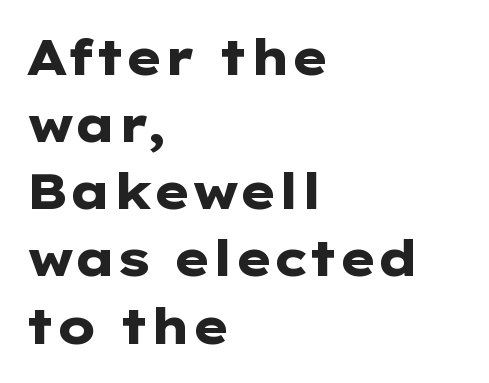
The image shows 49 px heavy, wide sans-serif type, upright; set left-aligned, normal line spacing (1.37x), normal letter spacing, not underlined; low stroke contrast and a medium x-height.
